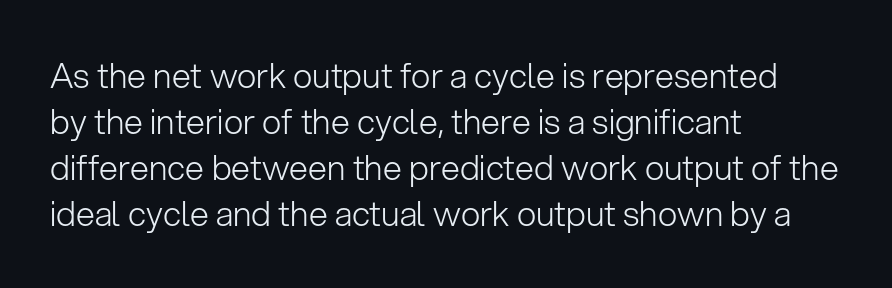
The image shows 34 px light sans-serif type, upright; set left-aligned, normal line spacing (1.35x), normal letter spacing, not underlined; low stroke contrast and a medium x-height.
